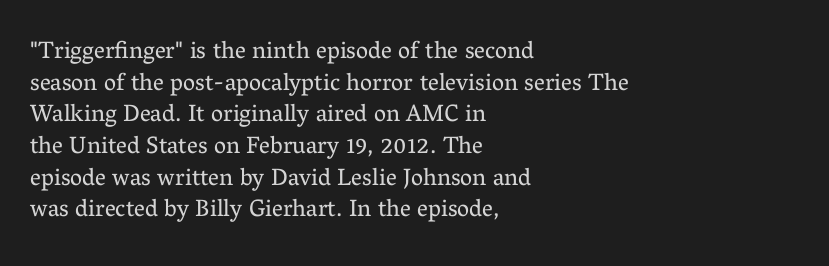
Leftover space on each line is placed entirely after the last word. The typesetting does not lean heavy: it is not bold. Honestly, the letter spacing is just normal — you wouldn't notice it. Underline: absent. If you drew a line through each stem, it would be perfectly vertical.
